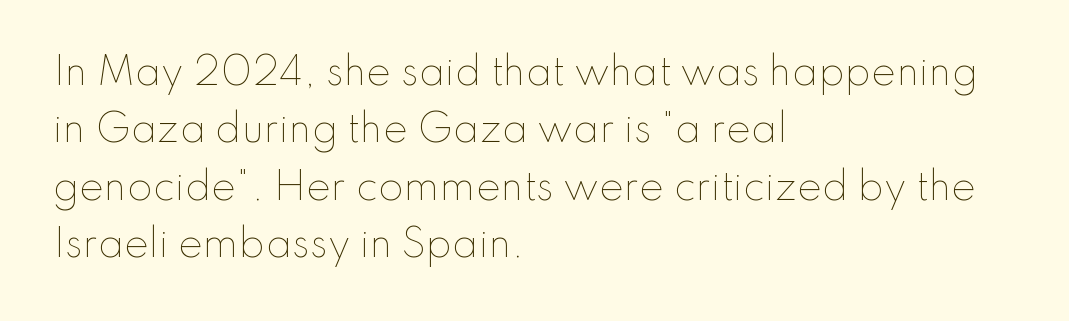
Q: Is the text bold? A: No.
Q: Is the text italic (slanted)? A: No, it is upright.
Q: Is the text underlined? A: No.
Q: How is the paragraph aligned? A: Left-aligned.
Q: Is the spacing between letters normal or unusually wide? A: Normal.
Q: Is the spacing between lines tight, normal or loose? A: Normal.
Q: Width (condensed, normal, or wide)? A: Normal.
Q: Stroke contrast? A: Low.
Q: x-height? A: Small.
Q: Monospaced? A: No.
